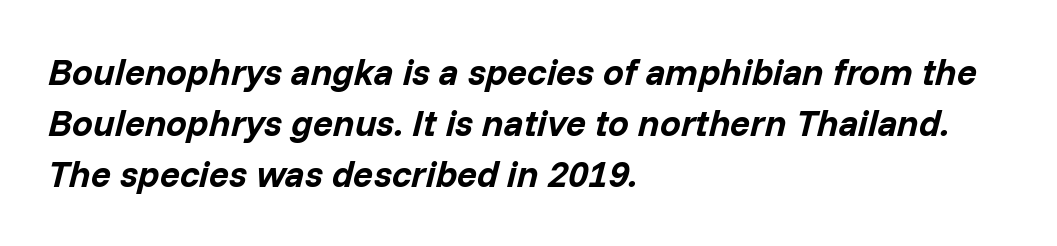
{"italic": "yes", "lean": "right", "slant_degrees": 14, "bold": "yes", "weight": "bold", "width": "normal", "stroke_contrast": "low", "x_height": "medium", "monospaced": "no", "underline": "no", "align": "left", "line_spacing": "normal", "line_spacing_ratio": 1.38, "letter_spacing": "normal", "letter_spacing_em": 0.0, "glyph_px": 37}
